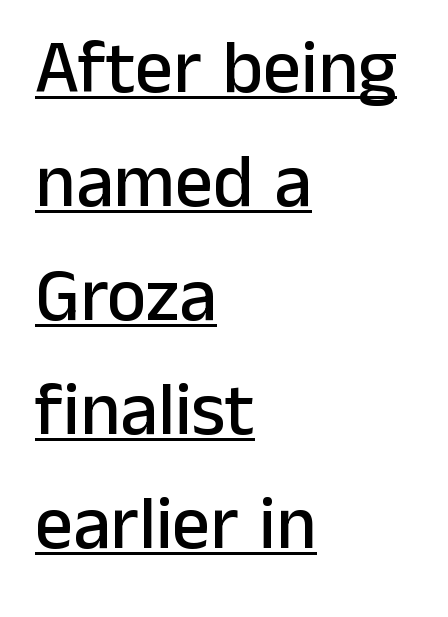
The image shows 75 px sans-serif type, upright; set left-aligned, normal line spacing (1.52x), normal letter spacing, underlined; low stroke contrast and a medium x-height.
